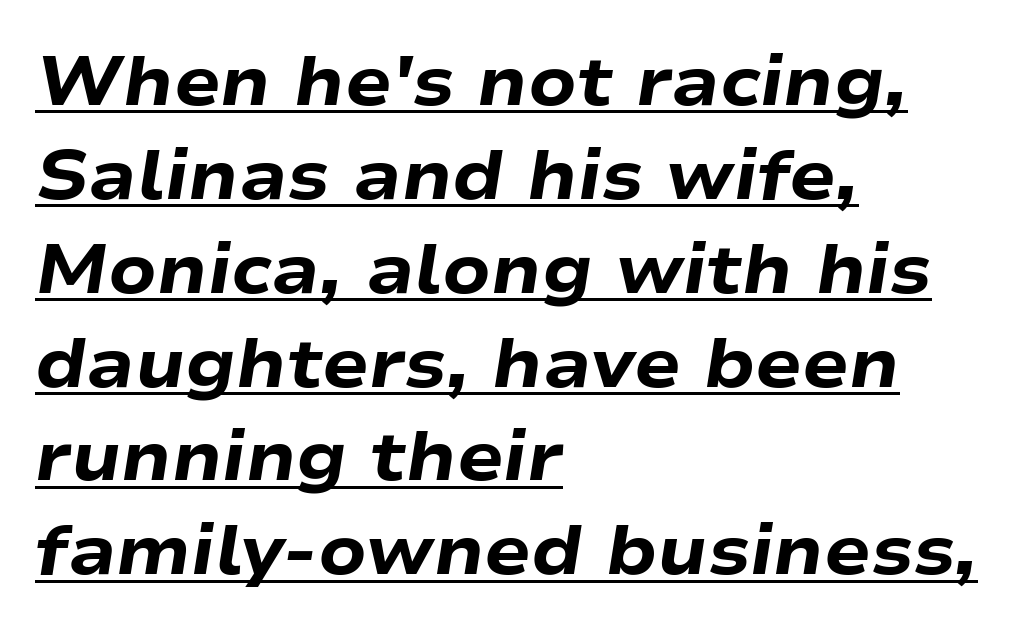
The image shows 69 px heavy, wide type, italic (leaning right); set left-aligned, normal line spacing (1.36x), normal letter spacing, underlined; low stroke contrast and a medium x-height.
